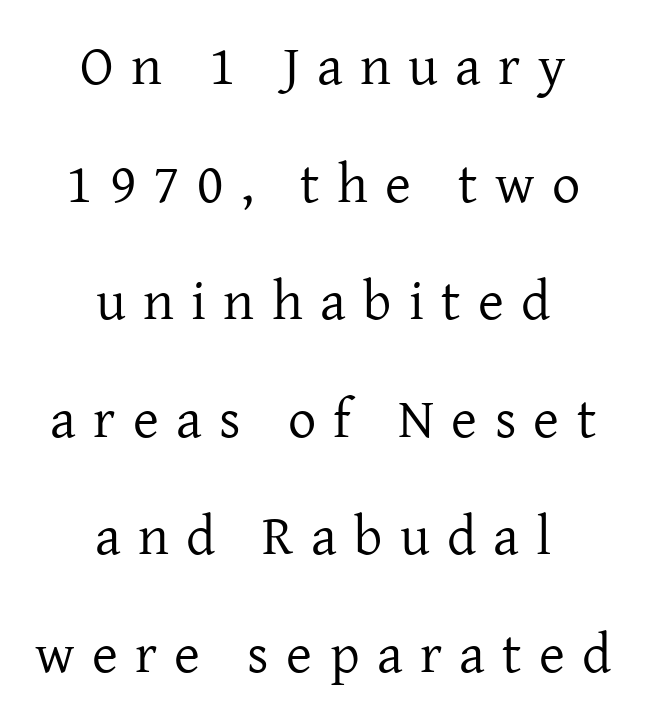
Heaviness? Minimal to ordinary, like unemphasized prose. The vertical gap from one line to the next is large. If you drew a line through each stem, it would be perfectly vertical. Teacher's note: observe the equal gaps on both sides — that is centered alignment.
